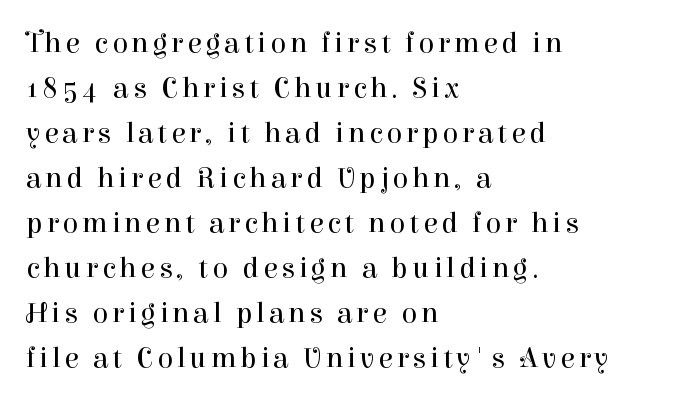
Q: Is the text bold? A: No.
Q: Is the text italic (slanted)? A: No, it is upright.
Q: Is the typeface a serif or a sans-serif typeface? A: Serif.
Q: Is the text underlined? A: No.
Q: How is the paragraph aligned? A: Left-aligned.
Q: Is the spacing between lines tight, normal or loose? A: Normal.
Q: Width (condensed, normal, or wide)? A: Normal.
Q: Stroke contrast? A: High.
Q: x-height? A: Medium.
Q: Monospaced? A: No.
